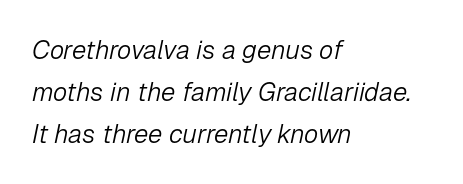
Q: Is the text bold? A: No.
Q: Is the text italic (slanted)? A: Yes, it leans right by about 12 degrees.
Q: Is the text underlined? A: No.
Q: How is the paragraph aligned? A: Left-aligned.
Q: Is the spacing between letters normal or unusually wide? A: Normal.
Q: Is the spacing between lines tight, normal or loose? A: Normal.
